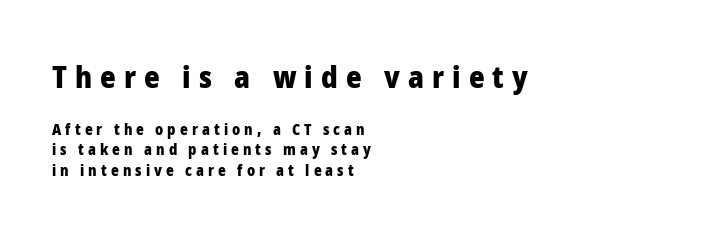
{"serif": "no", "italic": "no", "bold": "yes", "weight": "heavy", "width": "normal", "stroke_contrast": "low", "x_height": "medium", "monospaced": "no", "underline": "no", "align": "left", "line_spacing": "normal", "line_spacing_ratio": 1.36, "letter_spacing": "wide", "letter_spacing_em": 0.27, "larger_block": "first", "size_ratio": 2.0, "glyph_px": 30}
